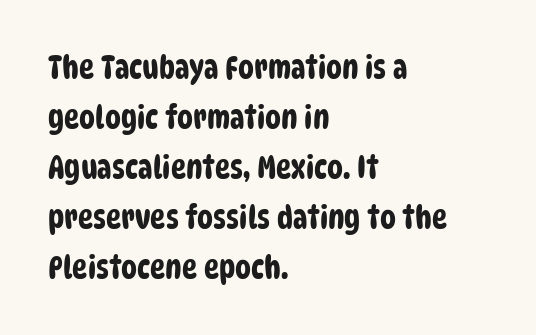
The face used here is proportionally spaced, like ordinary book or web type. Each line starts at the same left margin while the right side varies. This sample uses plain, unmodified letter spacing. Compared with typical paragraphs, the rows here are spaced about the same. A typesetter would label this face a sans. Check the space under the baseline: it is left empty.
